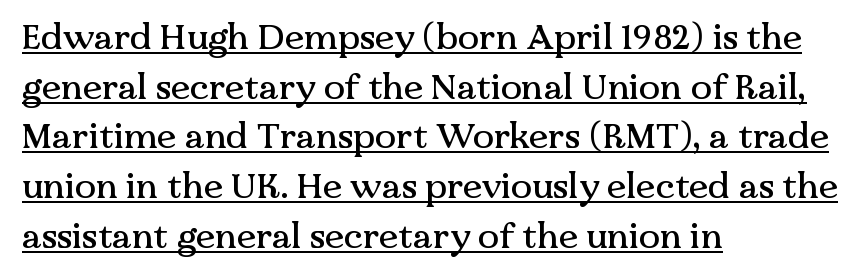
The image shows 35 px serif type, upright; set left-aligned, normal line spacing (1.42x), normal letter spacing, underlined; medium stroke contrast and a medium x-height.
